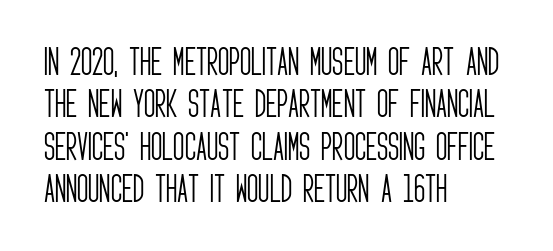
{"serif": "no", "italic": "no", "bold": "no", "weight": "light", "width": "condensed", "stroke_contrast": "low", "x_height": "large", "monospaced": "no", "underline": "no", "align": "left", "line_spacing": "normal", "line_spacing_ratio": 1.37, "letter_spacing": "normal", "letter_spacing_em": 0.0, "glyph_px": 31}
